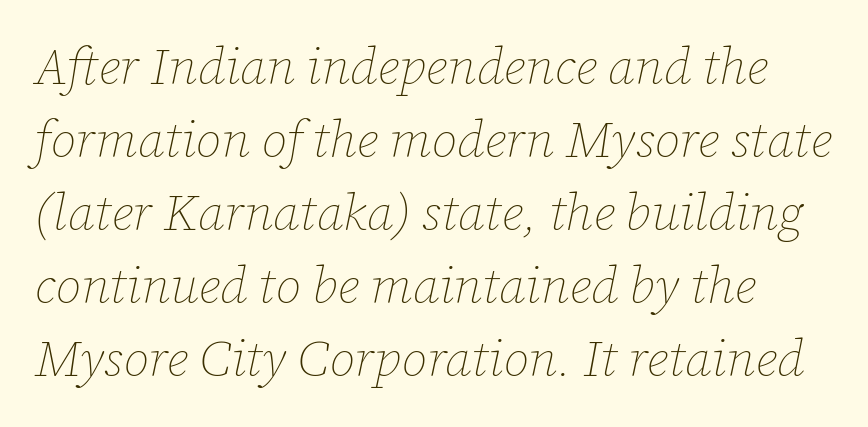
Q: Is the text bold? A: No.
Q: Is the text italic (slanted)? A: Yes, it leans right by about 12 degrees.
Q: Is the text underlined? A: No.
Q: Is the spacing between letters normal or unusually wide? A: Normal.
Q: Is the spacing between lines tight, normal or loose? A: Normal.
Q: Width (condensed, normal, or wide)? A: Normal.
Q: Stroke contrast? A: Low.
Q: x-height? A: Medium.
Q: Monospaced? A: No.
